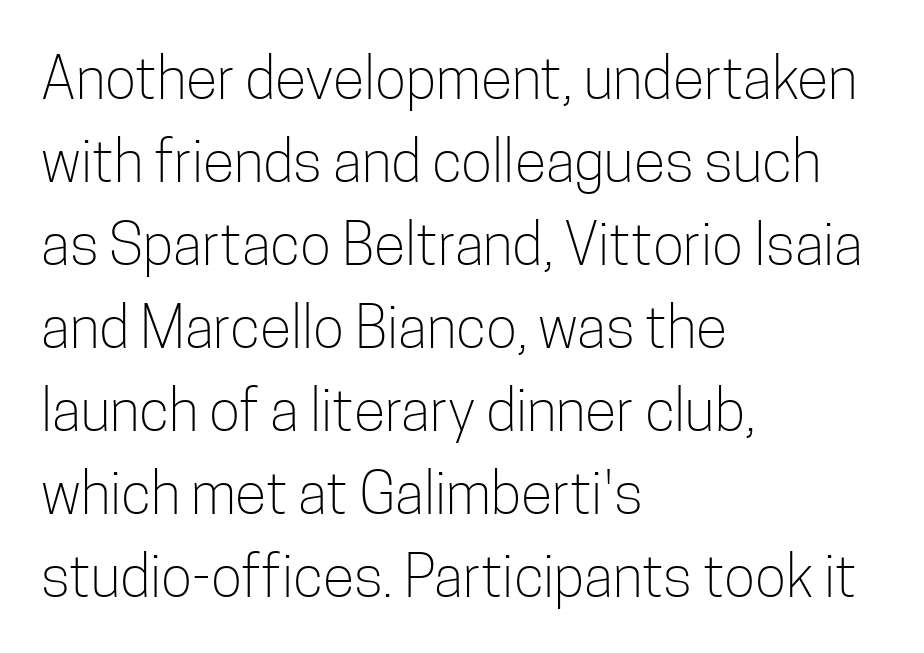
The image shows 58 px light, condensed sans-serif type, upright; set left-aligned, normal line spacing (1.43x), normal letter spacing, not underlined; low stroke contrast and a medium x-height.
